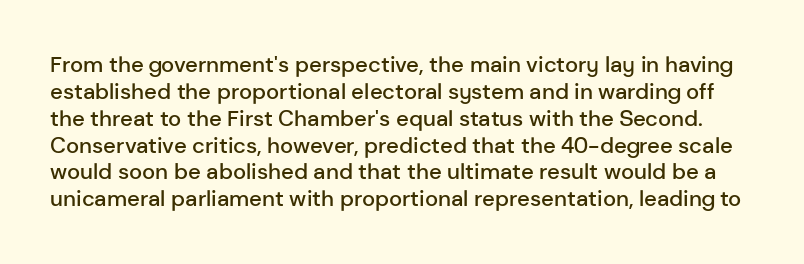
The image shows 22 px text type, upright; set line spacing 1.22x, normal letter spacing, not underlined.
